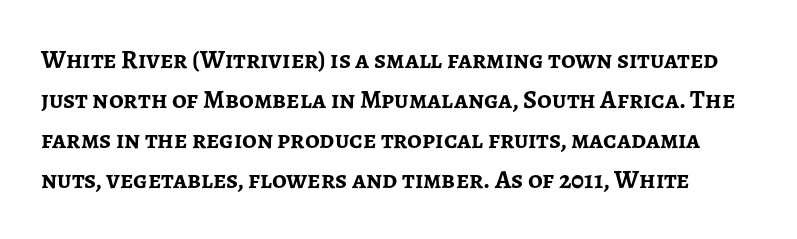
Does the leading feel generous? No, just average. Characters remain perfectly vertical along every line. Compared with an ordinary text face, these strokes are far heavier — a full bold. Look at the tracking — it's just the regular setting, nothing added.
